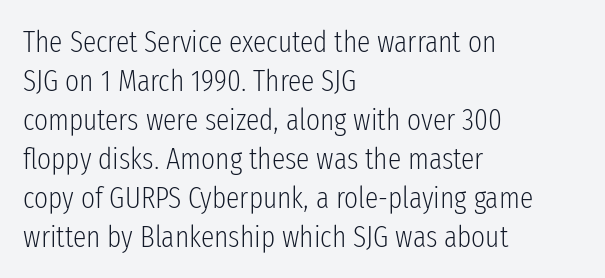
Q: Is the text bold? A: No.
Q: Is the text italic (slanted)? A: No, it is upright.
Q: Is the typeface a serif or a sans-serif typeface? A: Sans-serif.
Q: Is the text underlined? A: No.
Q: How is the paragraph aligned? A: Left-aligned.
Q: Is the spacing between letters normal or unusually wide? A: Normal.
Q: Is the spacing between lines tight, normal or loose? A: Normal.
Q: Width (condensed, normal, or wide)? A: Condensed.
Q: Stroke contrast? A: Low.
Q: x-height? A: Medium.
Q: Monospaced? A: No.
